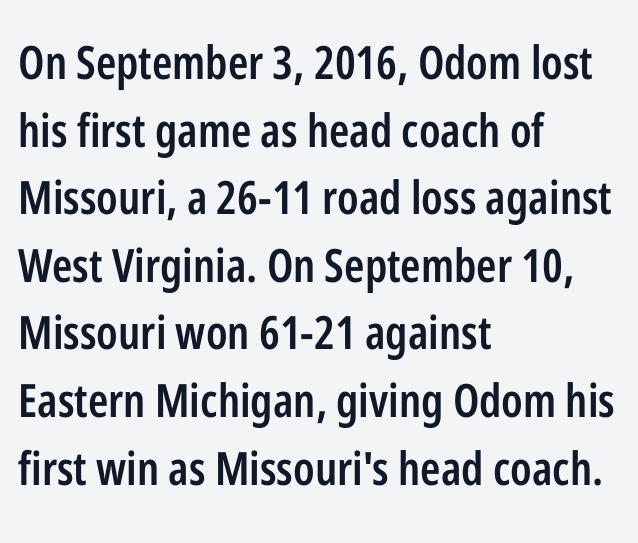
{"serif": "no", "italic": "no", "bold": "semi", "weight": "semibold", "width": "condensed", "stroke_contrast": "low", "x_height": "medium", "monospaced": "no", "underline": "no", "align": "left", "line_spacing": "normal", "line_spacing_ratio": 1.47, "letter_spacing": "normal", "letter_spacing_em": 0.0, "glyph_px": 46}
